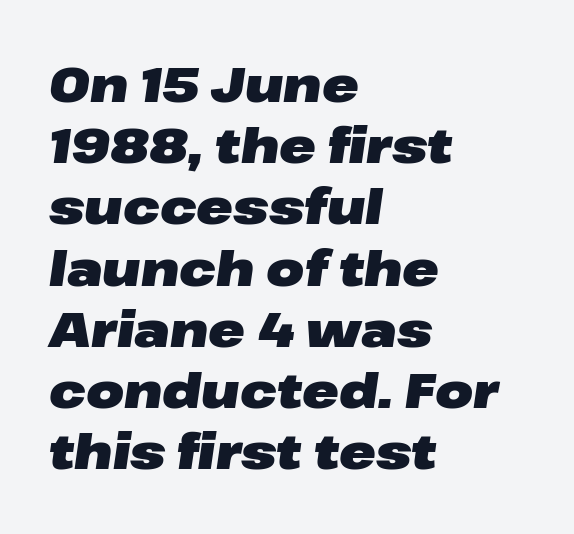
The image shows 49 px heavy, wide type, italic (leaning right); set left-aligned, normal line spacing (1.25x), normal letter spacing, not underlined; low stroke contrast and a medium x-height.
